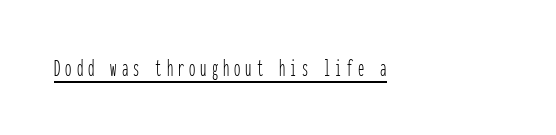
The image shows 25 px text type, upright; set left-aligned, unusually wide letter spacing (+0.2 em), underlined.
